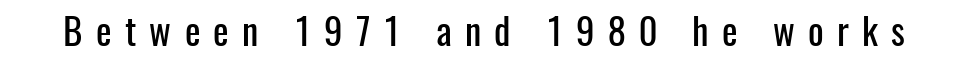
Proportional: the letters do not fall into vertical columns. The typeface chosen for these lines omits serifs. Observe the wide spacing: letters keep a clear distance from each other. Honestly, there is no underline to notice here at all. Does the lettering tilt? It doesn't — this is upright.
